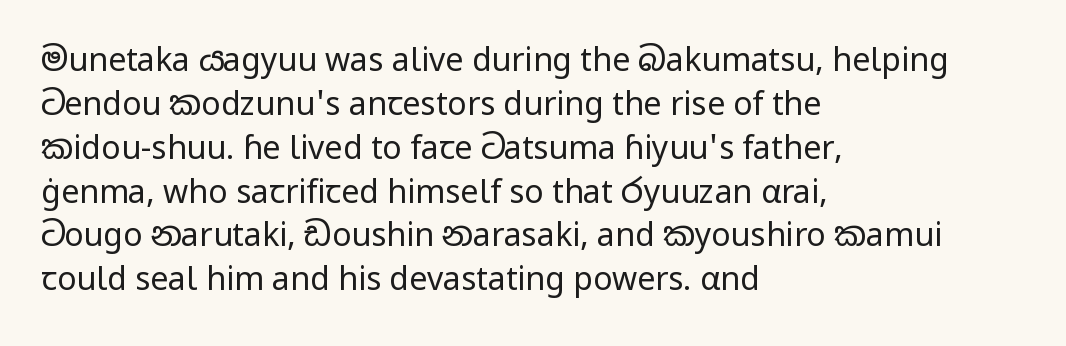
{"serif": "no", "italic": "no", "bold": "no", "weight": "regular", "width": "normal", "stroke_contrast": "low", "x_height": "medium", "monospaced": "no", "underline": "no", "align": "left", "line_spacing": "normal", "line_spacing_ratio": 1.37, "letter_spacing": "normal", "letter_spacing_em": 0.0, "glyph_px": 32}
